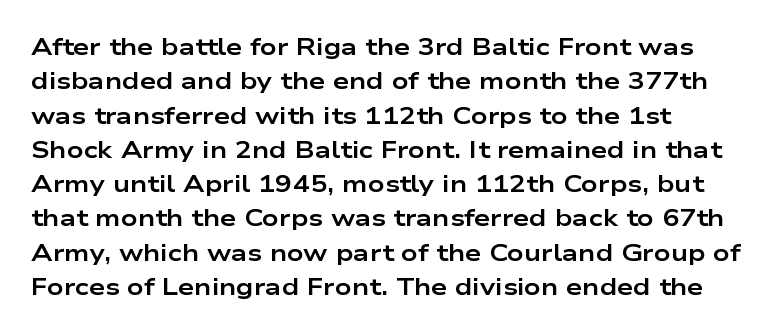
The space directly below the letters is spotless. Interline gaps are of average width in this sample. Ascenders rise straight up at ninety degrees. The rendering anchors every line to the left-hand side. The horizontal fit of the characters is conventional and even. The sample has been set heavy, in full bold.
